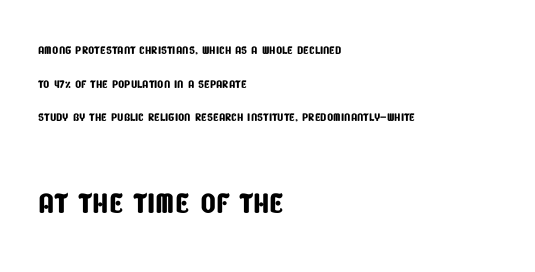
Q: Is the typeface a serif or a sans-serif typeface? A: Sans-serif.
Q: Is the text underlined? A: No.
Q: How is the paragraph aligned? A: Left-aligned.
Q: Is the spacing between letters normal or unusually wide? A: Normal.
Q: Is the spacing between lines tight, normal or loose? A: Loose.
Q: Which block of text is set in a larger size, the first (top) or the second (bottom)? A: The second (bottom) one.
Q: Width (condensed, normal, or wide)? A: Condensed.
Q: Stroke contrast? A: Low.
Q: x-height? A: Large.
Q: Monospaced? A: No.
